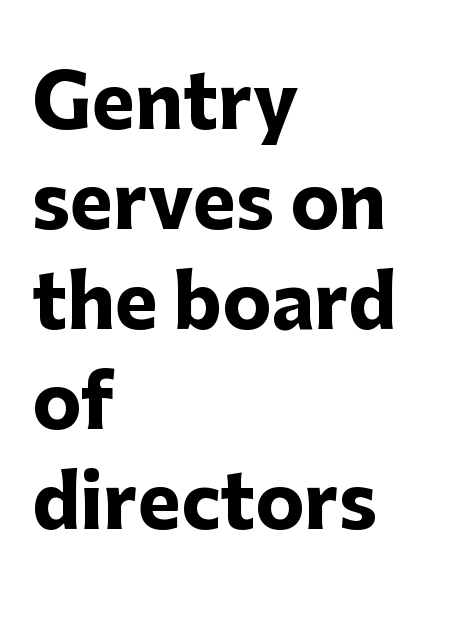
{"serif": "no", "italic": "no", "bold": "yes", "weight": "heavy", "width": "normal", "stroke_contrast": "low", "x_height": "medium", "monospaced": "no", "underline": "no", "align": "left", "line_spacing": "normal", "line_spacing_ratio": 1.37, "letter_spacing": "normal", "letter_spacing_em": 0.0, "glyph_px": 73}
